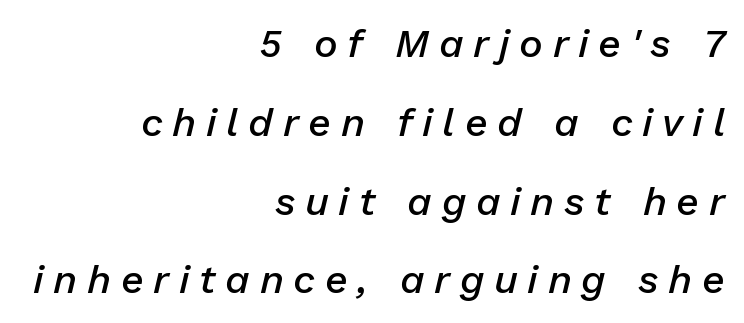
The image shows 40 px semibold type, italic (leaning right); set right-aligned, loose line spacing (1.97x), unusually wide letter spacing (+0.24 em), not underlined; low stroke contrast and a medium x-height.
